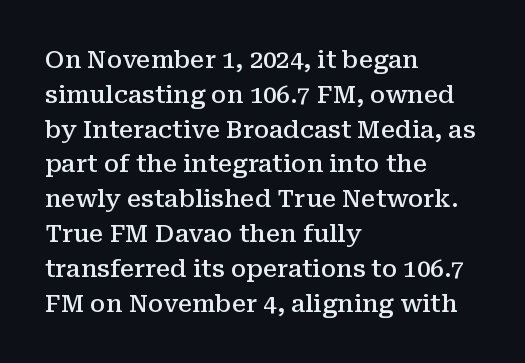
Q: Is the text bold? A: Semi-bold.
Q: Is the text italic (slanted)? A: No, it is upright.
Q: Is the text underlined? A: No.
Q: How is the paragraph aligned? A: Left-aligned.
Q: Is the spacing between letters normal or unusually wide? A: Normal.
Q: Is the spacing between lines tight, normal or loose? A: Normal.
